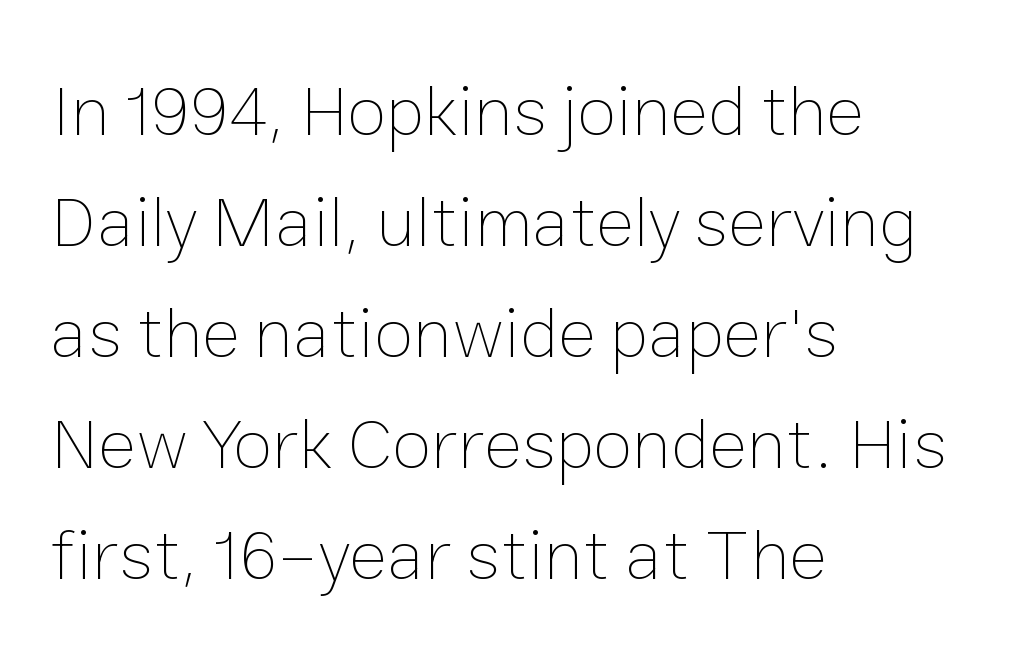
Q: Is the text bold? A: No.
Q: Is the text italic (slanted)? A: No, it is upright.
Q: Is the text underlined? A: No.
Q: How is the paragraph aligned? A: Left-aligned.
Q: Is the spacing between letters normal or unusually wide? A: Normal.
Q: Is the spacing between lines tight, normal or loose? A: Normal.
Q: Width (condensed, normal, or wide)? A: Normal.
Q: Stroke contrast? A: Low.
Q: x-height? A: Medium.
Q: Monospaced? A: No.
